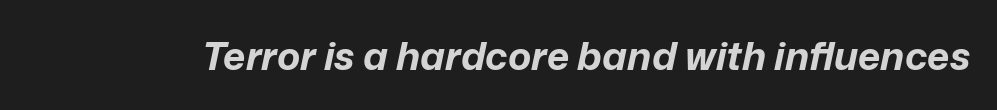
The image shows 39 px bold type, italic (leaning right); set normal letter spacing, not underlined; low stroke contrast and a medium x-height.
